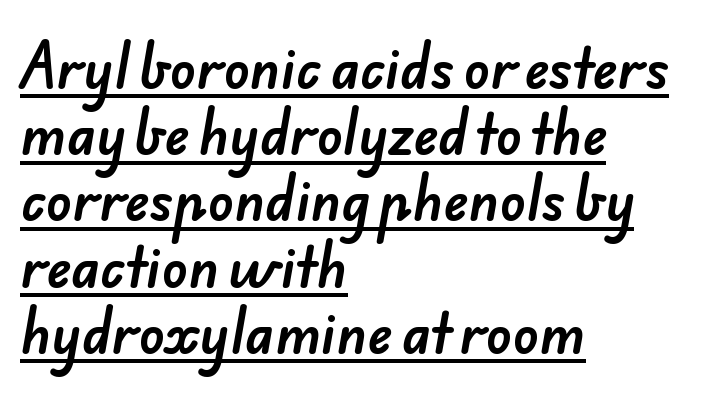
The image shows 53 px sans-serif type; set left-aligned, normal line spacing (1.25x), normal letter spacing, underlined; low stroke contrast and a small x-height.
